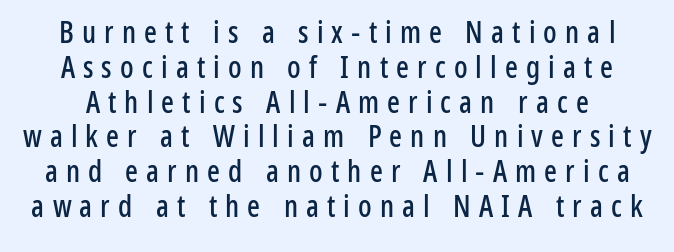
Q: Is the text italic (slanted)? A: No, it is upright.
Q: Is the typeface a serif or a sans-serif typeface? A: Sans-serif.
Q: Is the text underlined? A: No.
Q: Is the spacing between letters normal or unusually wide? A: Unusually wide.
Q: Width (condensed, normal, or wide)? A: Condensed.
Q: Stroke contrast? A: Low.
Q: x-height? A: Medium.
Q: Monospaced? A: No.
